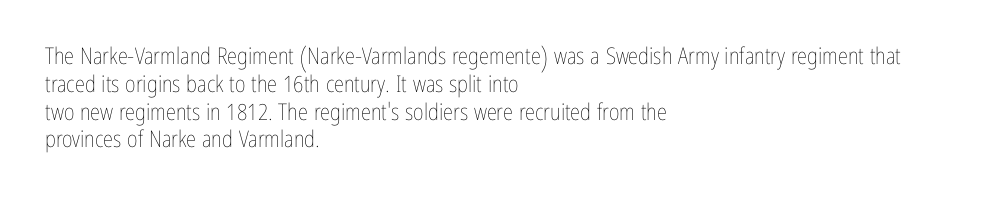
Italic: no, the glyphs are upright roman. Typeset ragged right — the left edge is the straight one. The gaps between neighbouring characters are ordinary and unremarkable. No letter is thick-stroked: the sample isn't bold. Lines of text with bare space underneath.
